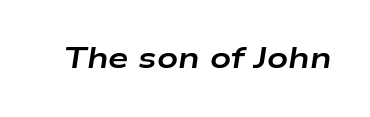
Q: Is the text bold? A: Yes.
Q: Is the text italic (slanted)? A: Yes, it leans right by about 9 degrees.
Q: Is the text underlined? A: No.
Q: Is the spacing between letters normal or unusually wide? A: Normal.
Q: Width (condensed, normal, or wide)? A: Wide.
Q: Stroke contrast? A: Low.
Q: x-height? A: Medium.
Q: Monospaced? A: No.
